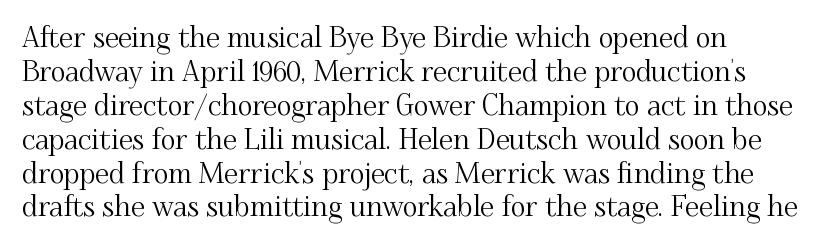
Q: Is the text italic (slanted)? A: No, it is upright.
Q: Is the typeface a serif or a sans-serif typeface? A: Serif.
Q: Is the text underlined? A: No.
Q: Is the spacing between letters normal or unusually wide? A: Normal.
Q: Width (condensed, normal, or wide)? A: Normal.
Q: Stroke contrast? A: Medium.
Q: x-height? A: Small.
Q: Monospaced? A: No.
